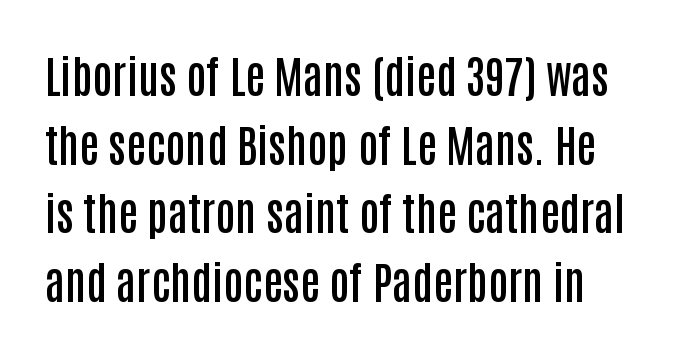
The image shows 44 px semibold, condensed sans-serif type, upright; set normal line spacing (1.56x), normal letter spacing, not underlined; low stroke contrast and a large x-height.
